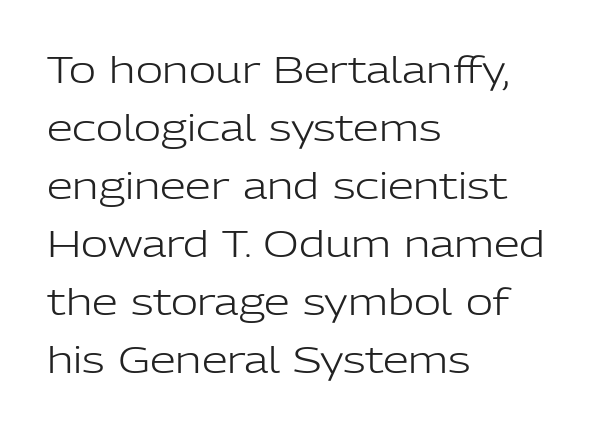
Q: Is the text bold? A: No.
Q: Is the text italic (slanted)? A: No, it is upright.
Q: Is the typeface a serif or a sans-serif typeface? A: Sans-serif.
Q: Is the text underlined? A: No.
Q: How is the paragraph aligned? A: Left-aligned.
Q: Is the spacing between letters normal or unusually wide? A: Normal.
Q: Is the spacing between lines tight, normal or loose? A: Normal.
Q: Width (condensed, normal, or wide)? A: Normal.
Q: Stroke contrast? A: Low.
Q: x-height? A: Medium.
Q: Monospaced? A: No.
